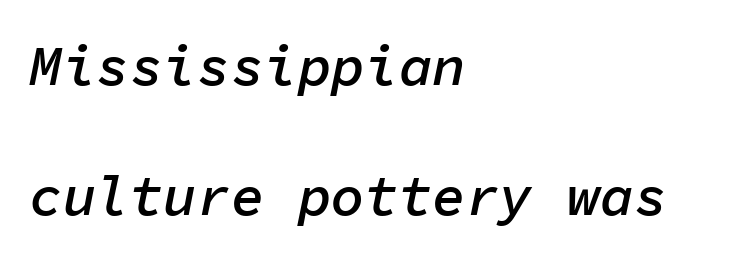
{"italic": "yes", "lean": "right", "slant_degrees": 11, "bold": "semi", "weight": "semibold", "width": "normal", "stroke_contrast": "low", "x_height": "medium", "monospaced": "yes", "underline": "no", "align": "left", "line_spacing": "loose", "line_spacing_ratio": 2.32, "letter_spacing": "normal", "letter_spacing_em": 0.0, "glyph_px": 56}
